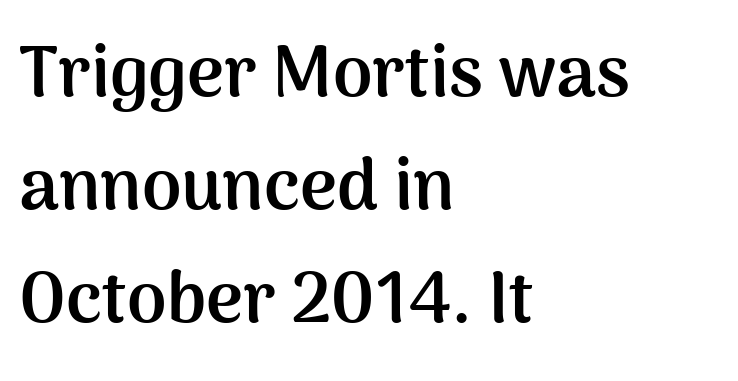
The image shows 71 px semibold sans-serif type, upright; set left-aligned, normal line spacing (1.59x), normal letter spacing, not underlined; medium stroke contrast and a medium x-height.
